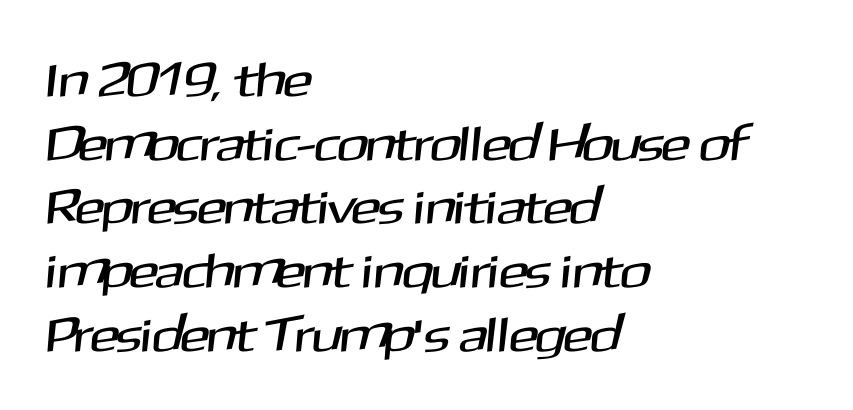
{"serif": "no", "width": "normal", "stroke_contrast": "medium", "x_height": "medium", "monospaced": "no", "underline": "no", "align": "left", "line_spacing": "normal", "line_spacing_ratio": 1.3, "letter_spacing": "normal", "letter_spacing_em": 0.0, "glyph_px": 49}
